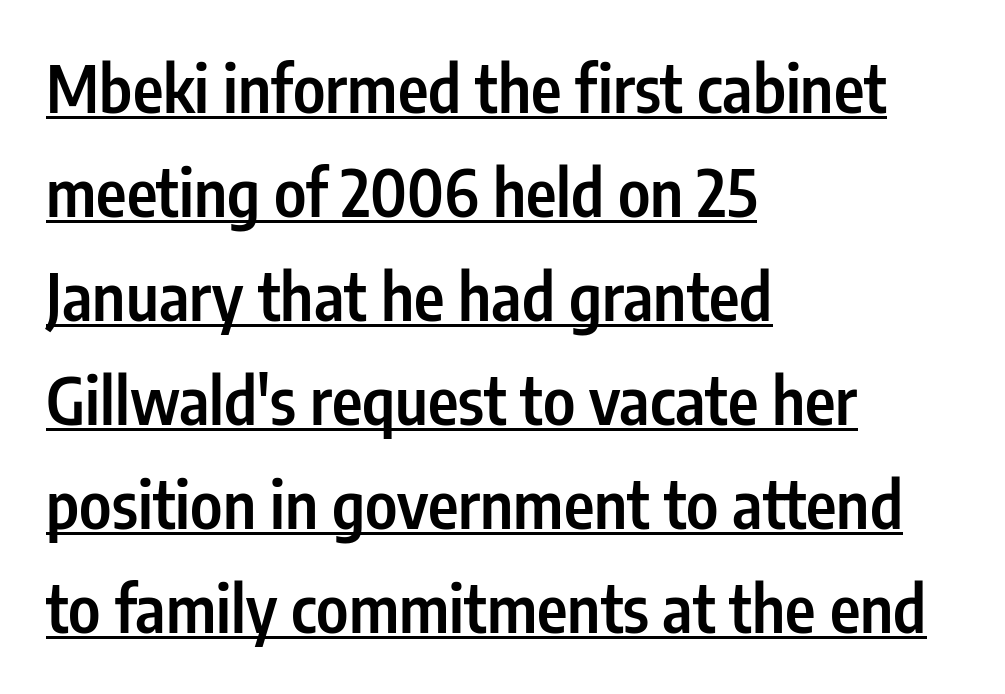
{"serif": "no", "italic": "no", "bold": "semi", "weight": "semibold", "width": "condensed", "stroke_contrast": "low", "x_height": "medium", "monospaced": "no", "underline": "yes", "align": "left", "line_spacing": "normal", "line_spacing_ratio": 1.6, "letter_spacing": "normal", "letter_spacing_em": 0.0, "glyph_px": 65}
